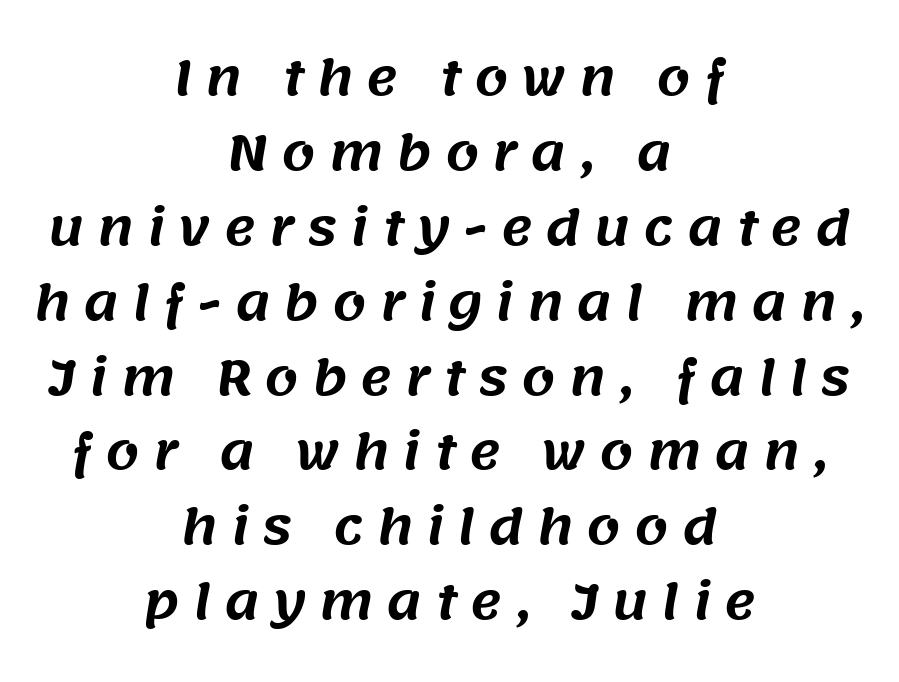
The image shows 48 px sans-serif type; set centered, normal line spacing (1.56x), unusually wide letter spacing (+0.27 em), not underlined; medium stroke contrast and a large x-height.
